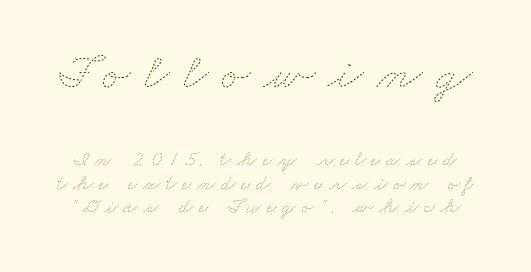
Q: Is the text bold? A: No.
Q: Is the text underlined? A: No.
Q: Is the spacing between letters normal or unusually wide? A: Unusually wide.
Q: Is the spacing between lines tight, normal or loose? A: Tight.
Q: Which block of text is set in a larger size, the first (top) or the second (bottom)? A: The first (top) one.
Q: Width (condensed, normal, or wide)? A: Wide.
Q: Stroke contrast? A: Low.
Q: x-height? A: Small.
Q: Monospaced? A: No.
